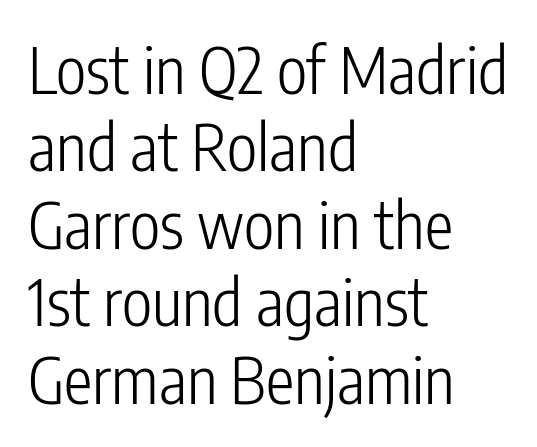
The image shows 64 px light, condensed sans-serif type, upright; set left-aligned, line spacing 1.21x, normal letter spacing, not underlined; low stroke contrast and a medium x-height.
